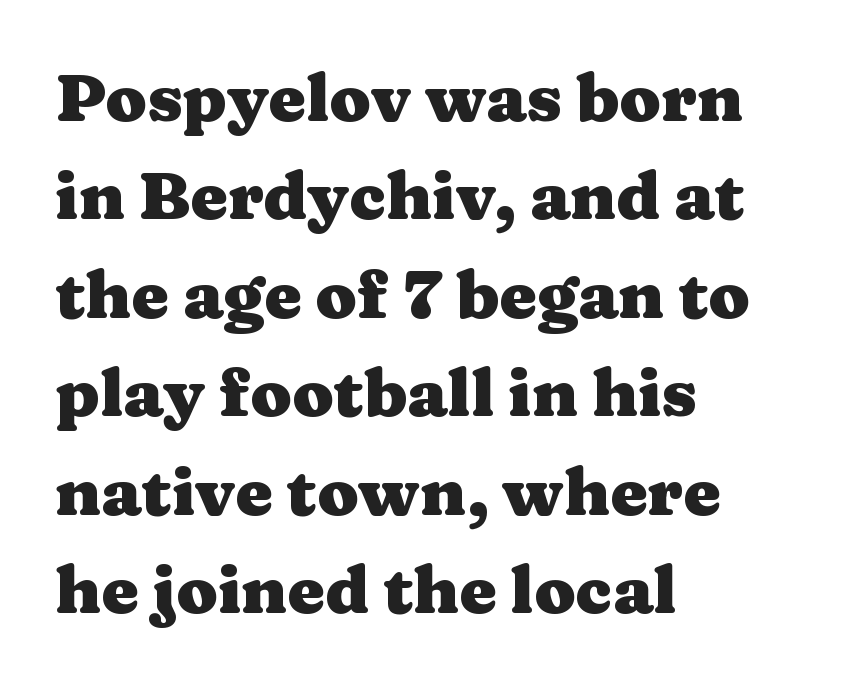
Regarding leading, the lines here are spaced in the standard way. Is the block centered? No — it sits flush against the left margin. Italic? Not at all — the glyphs are vertical. The glyphs are unaccompanied by any horizontal stroke below them.
